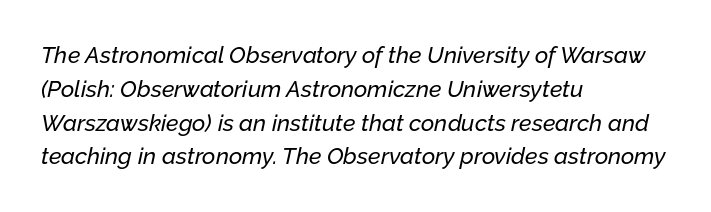
{"italic": "yes", "lean": "right", "slant_degrees": 12, "underline": "no", "align": "left", "line_spacing": "normal", "line_spacing_ratio": 1.47, "letter_spacing": "normal", "letter_spacing_em": 0.0, "glyph_px": 23}
